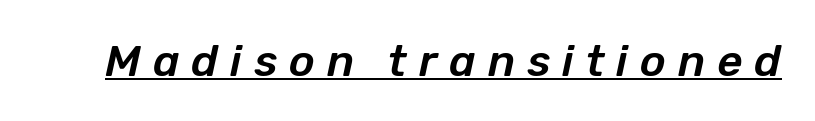
{"italic": "yes", "lean": "right", "slant_degrees": 12, "width": "normal", "stroke_contrast": "low", "x_height": "medium", "monospaced": "no", "underline": "yes", "letter_spacing": "wide", "letter_spacing_em": 0.27, "glyph_px": 44}
